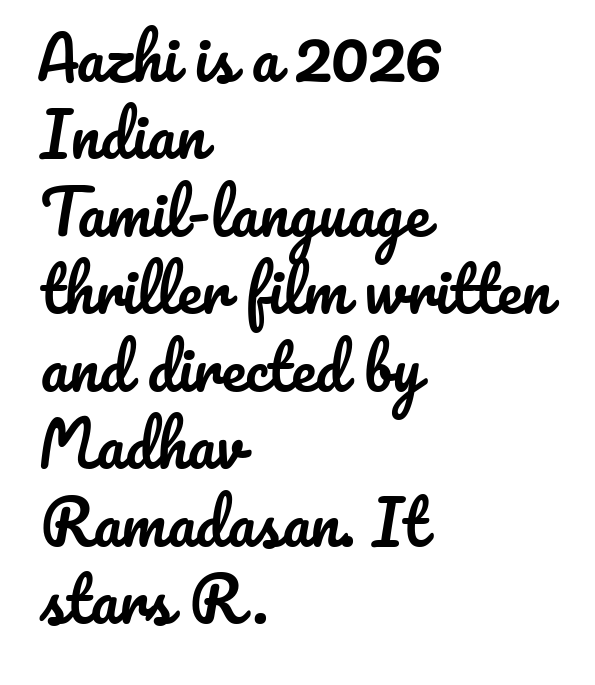
The image shows 61 px text type; set left-aligned, normal line spacing (1.27x), normal letter spacing, not underlined; low stroke contrast and a small x-height.
